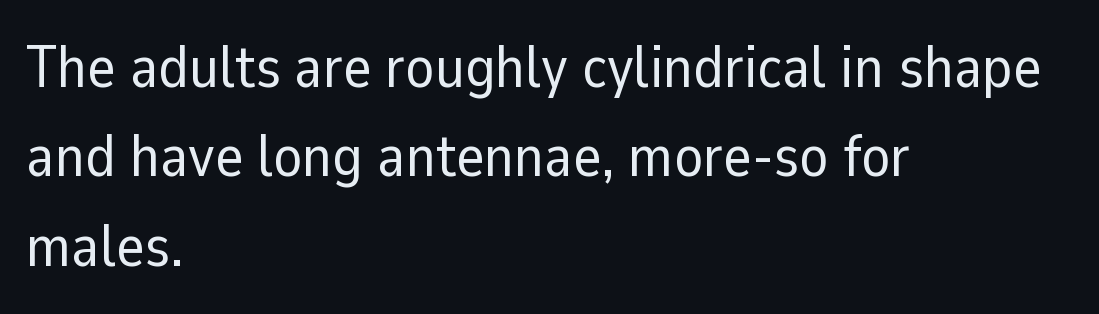
Each letter keeps its own natural width here, so spacing adapts to shape. Baseline-to-baseline distance is the conventional proportion of letter height. Words appear dense and cohesive because spacing is normal. Rule under the text: the space is simply empty. The lines are quadded left. The lettering stays uniformly vertical, giving the passage a roman look.
